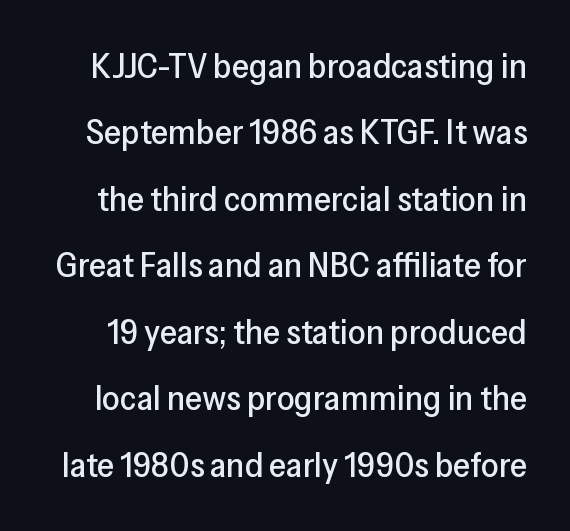
{"serif": "no", "italic": "no", "width": "normal", "stroke_contrast": "low", "x_height": "medium", "monospaced": "no", "underline": "no", "line_spacing": "loose", "line_spacing_ratio": 1.9, "letter_spacing": "normal", "letter_spacing_em": 0.0, "glyph_px": 35}
